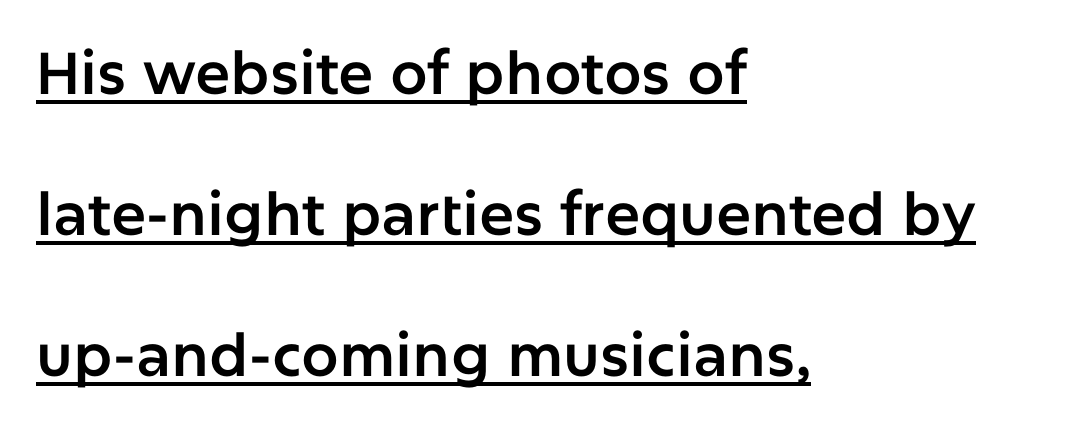
{"serif": "no", "italic": "no", "width": "normal", "stroke_contrast": "low", "x_height": "medium", "monospaced": "no", "underline": "yes", "align": "left", "line_spacing": "loose", "line_spacing_ratio": 2.39, "letter_spacing": "normal", "letter_spacing_em": 0.0, "glyph_px": 59}
